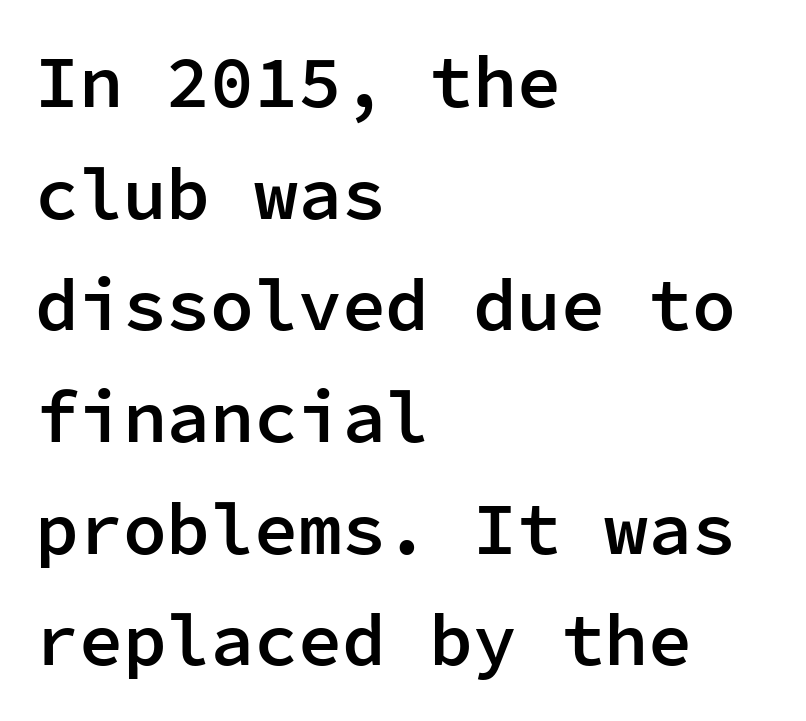
The image shows 73 px semibold sans-serif type, upright, monospaced; set left-aligned, normal line spacing (1.53x), normal letter spacing, not underlined; low stroke contrast and a medium x-height.
